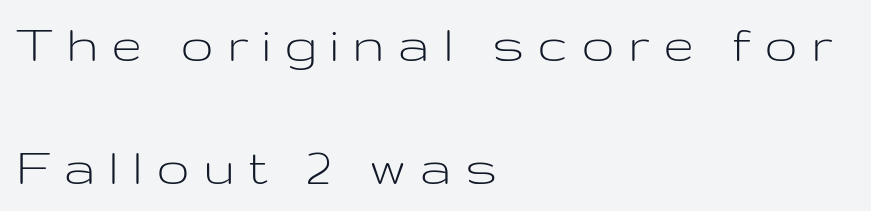
{"serif": "no", "italic": "no", "bold": "no", "weight": "light", "width": "wide", "stroke_contrast": "low", "x_height": "medium", "monospaced": "no", "underline": "no", "align": "left", "line_spacing": "loose", "line_spacing_ratio": 2.2, "letter_spacing": "wide", "letter_spacing_em": 0.23, "glyph_px": 56}
